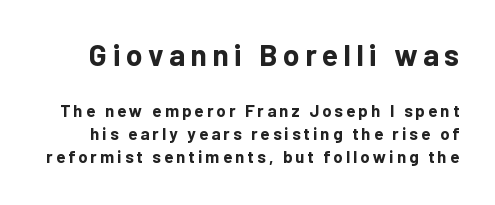
The image shows 30 px bold sans-serif type, upright; set normal line spacing (1.35x), not underlined; the first (top) block is 1.76x larger; low stroke contrast and a medium x-height.
